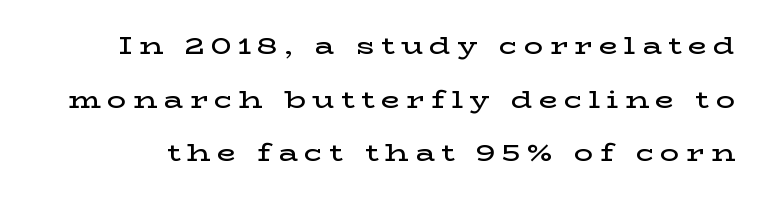
The strokes are fattened partway — semibold, not bold. Substantial extra tracking has been applied to these lines. The vertical gap from one line to the next is large. This rendering features lettering with no underline.
